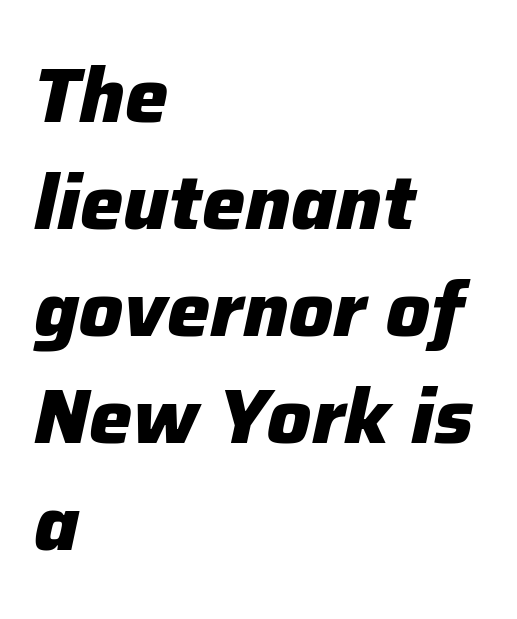
Q: Is the text bold? A: Yes.
Q: Is the text italic (slanted)? A: Yes, it leans right by about 12 degrees.
Q: Is the text underlined? A: No.
Q: How is the paragraph aligned? A: Left-aligned.
Q: Is the spacing between letters normal or unusually wide? A: Normal.
Q: Is the spacing between lines tight, normal or loose? A: Normal.
Q: Width (condensed, normal, or wide)? A: Normal.
Q: Stroke contrast? A: Low.
Q: x-height? A: Medium.
Q: Monospaced? A: No.
